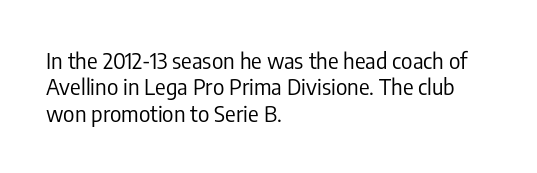
The image shows 22 px text type, upright; set left-aligned, line spacing 1.2x, normal letter spacing, not underlined.
